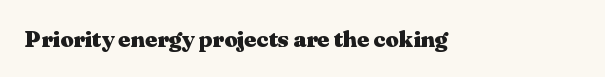
Notice how thick the strokes are: this is what a full bold looks like. In terms of letterspacing, this is plain default setting. The specimen omits any rule beneath the text block's lines. The lettering stays uniformly vertical, giving the passage a roman look.
